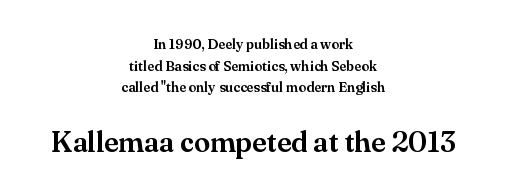
The image shows 29 px serif type, upright; set centered, normal line spacing (1.55x), normal letter spacing, not underlined; the second (bottom) block is 2.07x larger; medium stroke contrast and a small x-height.
